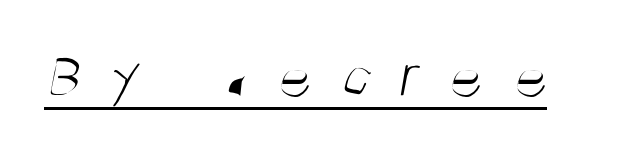
Check the space under the baseline: a stroke is drawn there. A quiet, ordinary-to-light weight characterises the typeface. What stands out about the letter spacing? Its width — letters are far apart. Character widths vary here, with narrow letters taking less room than wide ones. In terms of letterform style, serifs are entirely absent.
